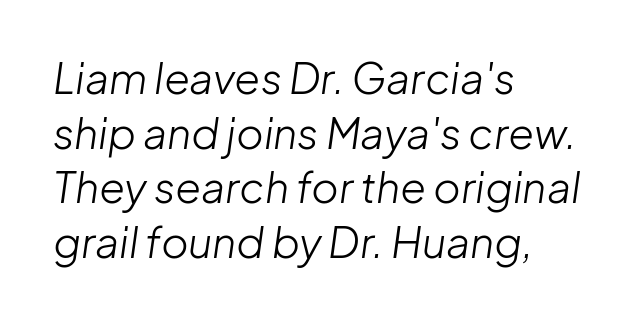
The image shows 42 px light type, italic (leaning right); set left-aligned, normal line spacing (1.3x), normal letter spacing, not underlined; low stroke contrast and a medium x-height.
